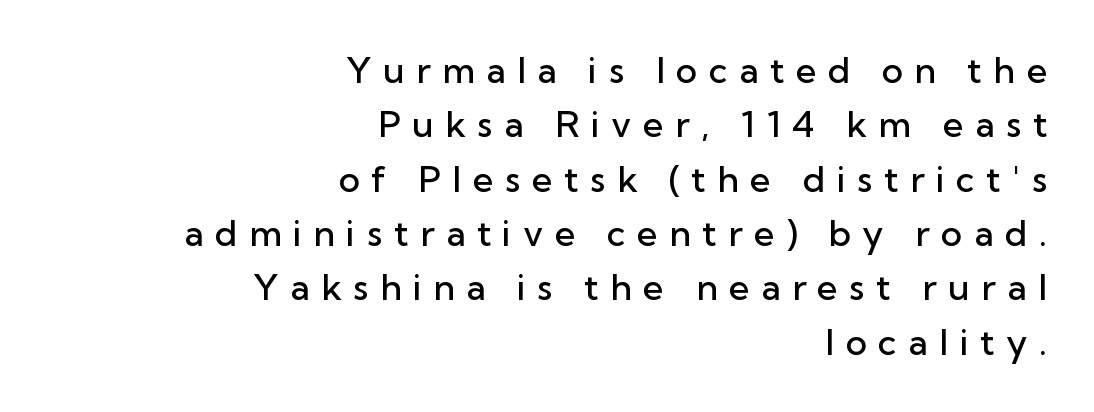
{"serif": "no", "italic": "no", "bold": "semi", "weight": "semibold", "width": "normal", "stroke_contrast": "low", "x_height": "medium", "monospaced": "no", "underline": "no", "align": "right", "line_spacing": "normal", "line_spacing_ratio": 1.51, "letter_spacing": "wide", "letter_spacing_em": 0.32, "glyph_px": 36}
